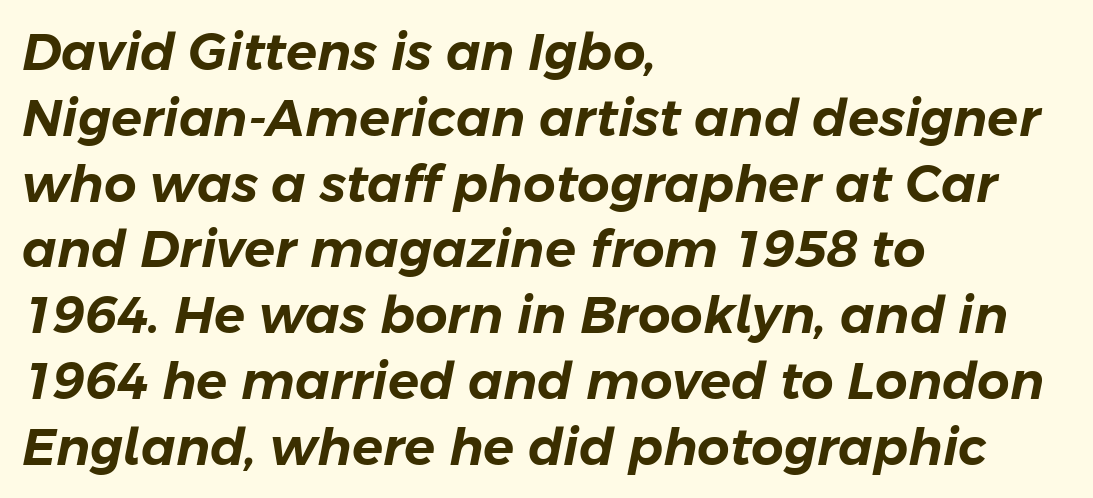
The image shows 51 px text type, italic (leaning right); set left-aligned, normal line spacing (1.29x), normal letter spacing, not underlined; low stroke contrast and a medium x-height.
